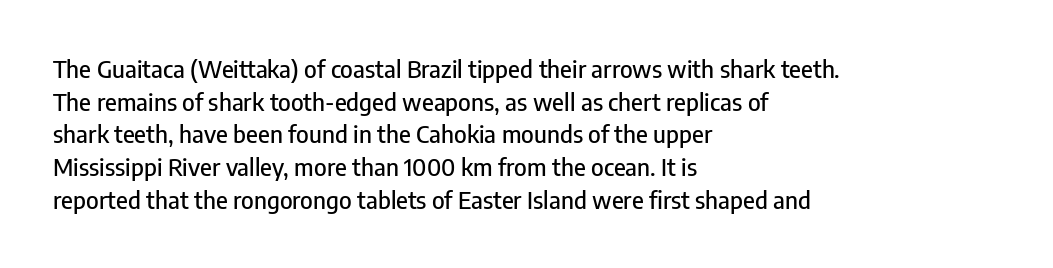
Q: Is the text italic (slanted)? A: No, it is upright.
Q: Is the text underlined? A: No.
Q: How is the paragraph aligned? A: Left-aligned.
Q: Is the spacing between letters normal or unusually wide? A: Normal.
Q: Is the spacing between lines tight, normal or loose? A: Normal.
